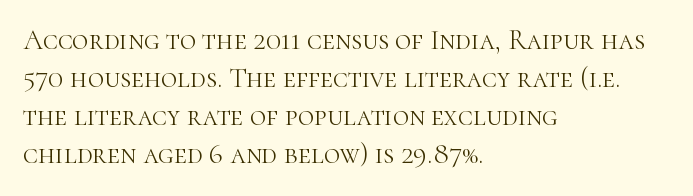
{"serif": "yes", "italic": "no", "bold": "no", "weight": "light", "width": "normal", "stroke_contrast": "high", "x_height": "medium", "monospaced": "no", "underline": "no", "align": "left", "line_spacing": "normal", "line_spacing_ratio": 1.36, "letter_spacing": "normal", "letter_spacing_em": 0.0, "glyph_px": 28}
